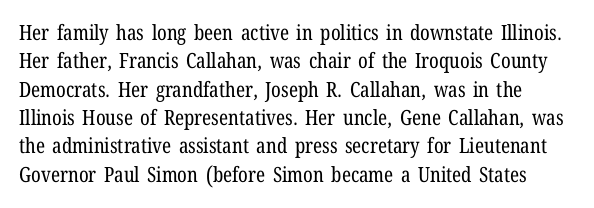
The passage shown has conventional tracking throughout. The space directly below the letters is spotless. The weight tops out at a normal text grade. Rendered with straight, roman letterforms. The block of text has a typical density, with ordinary space between rows.
